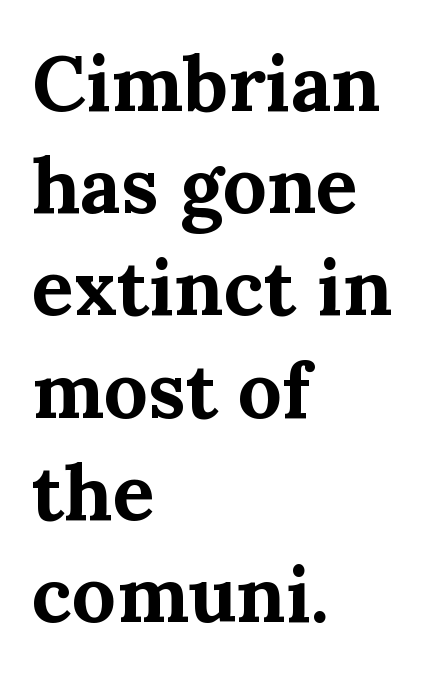
{"serif": "yes", "italic": "no", "bold": "yes", "weight": "bold", "width": "normal", "stroke_contrast": "medium", "x_height": "medium", "monospaced": "no", "underline": "no", "align": "left", "line_spacing": "normal", "line_spacing_ratio": 1.31, "letter_spacing": "normal", "letter_spacing_em": 0.0, "glyph_px": 78}
